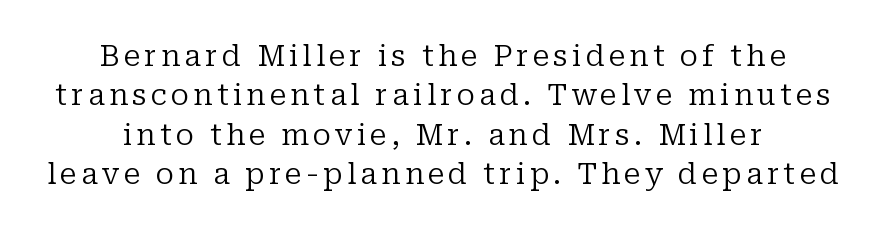
The image shows 29 px regular-weight serif type, upright; set centered, normal line spacing (1.36x), not underlined; low stroke contrast and a medium x-height.
